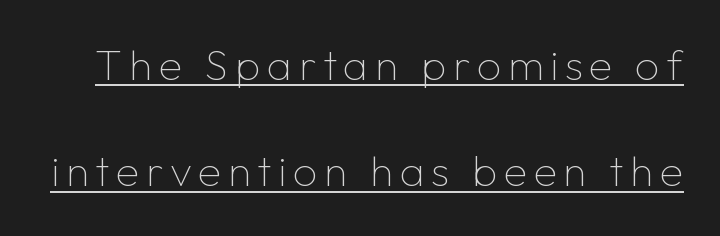
The image shows 43 px thin sans-serif type, upright; set loose line spacing (2.47x), underlined; low stroke contrast and a medium x-height.
